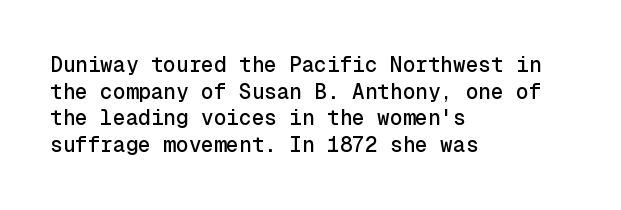
Q: Is the text italic (slanted)? A: No, it is upright.
Q: Is the text underlined? A: No.
Q: How is the paragraph aligned? A: Left-aligned.
Q: Is the spacing between letters normal or unusually wide? A: Normal.
Q: Is the spacing between lines tight, normal or loose? A: Normal.
